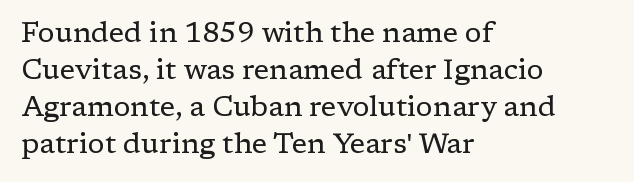
{"serif": "yes", "italic": "no", "bold": "no", "weight": "regular", "width": "normal", "stroke_contrast": "low", "x_height": "medium", "monospaced": "no", "underline": "no", "align": "left", "line_spacing": "normal", "line_spacing_ratio": 1.32, "letter_spacing": "normal", "letter_spacing_em": 0.0, "glyph_px": 28}
